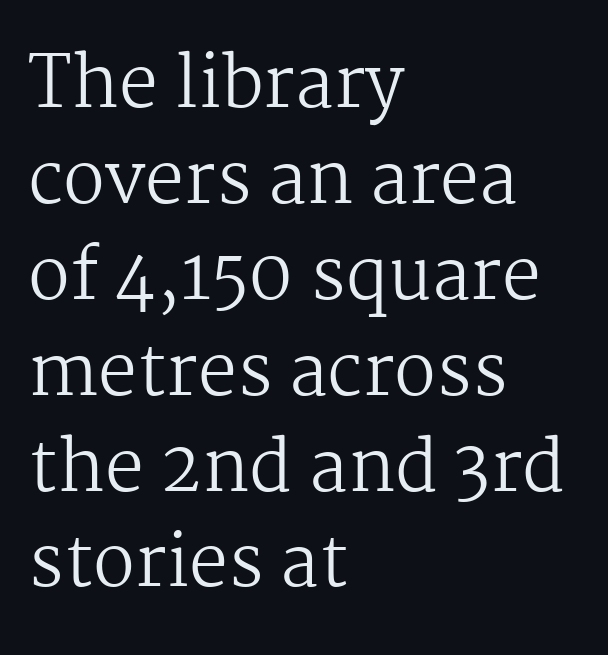
Reading down the column, the eye jumps a familiar distance to each next line. Do the letters lean? They stand straight. The passage shown is typed in a proportional face where columns would drift. Reading down the block, your eye returns to a fixed left position each line.
